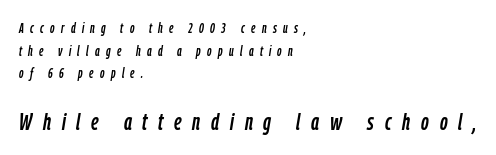
{"italic": "yes", "lean": "right", "slant_degrees": 9, "underline": "no", "align": "left", "line_spacing": "normal", "line_spacing_ratio": 1.61, "letter_spacing": "wide", "letter_spacing_em": 0.45, "larger_block": "second", "size_ratio": 1.71, "glyph_px": 24}
